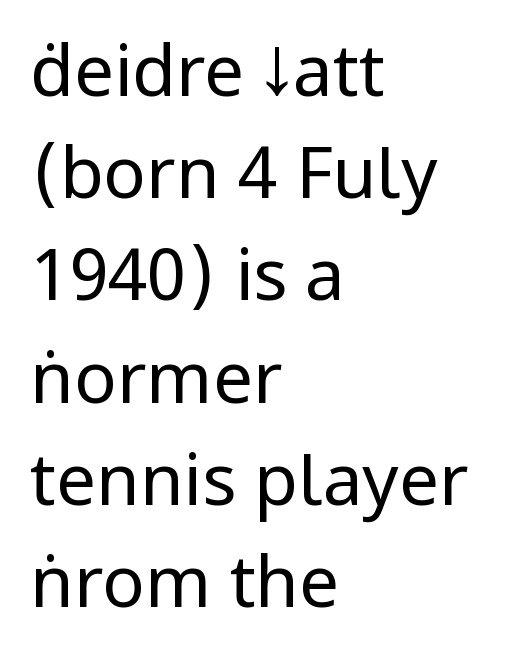
{"serif": "no", "italic": "no", "bold": "no", "weight": "regular", "width": "condensed", "stroke_contrast": "low", "x_height": "large", "monospaced": "no", "underline": "no", "align": "left", "line_spacing": "normal", "line_spacing_ratio": 1.44, "letter_spacing": "normal", "letter_spacing_em": 0.0, "glyph_px": 71}
